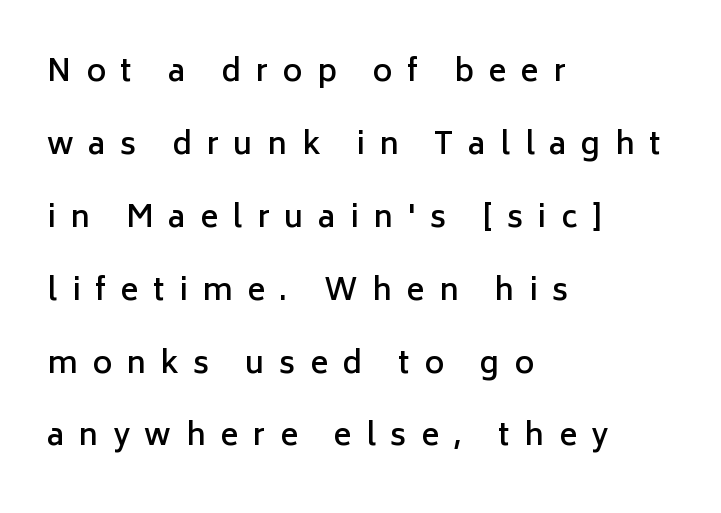
{"serif": "no", "italic": "no", "bold": "semi", "weight": "semibold", "width": "normal", "stroke_contrast": "low", "x_height": "medium", "monospaced": "no", "underline": "no", "align": "left", "line_spacing": "loose", "line_spacing_ratio": 2.43, "letter_spacing": "wide", "letter_spacing_em": 0.49, "glyph_px": 30}
